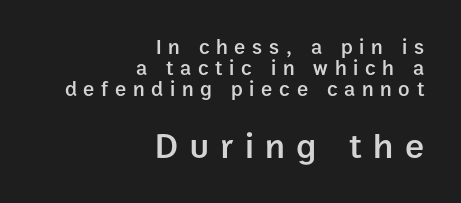
{"serif": "no", "italic": "no", "bold": "semi", "weight": "semibold", "width": "normal", "stroke_contrast": "low", "x_height": "medium", "monospaced": "no", "underline": "no", "align": "right", "line_spacing": "tight", "line_spacing_ratio": 1.0, "letter_spacing": "wide", "letter_spacing_em": 0.32, "larger_block": "second", "size_ratio": 1.71, "glyph_px": 36}
